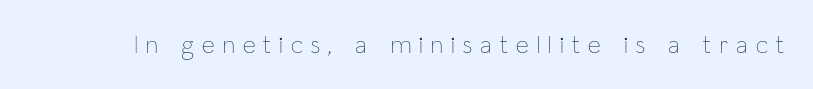
{"italic": "no", "bold": "no", "underline": "no", "letter_spacing": "wide", "letter_spacing_em": 0.33, "glyph_px": 25}
